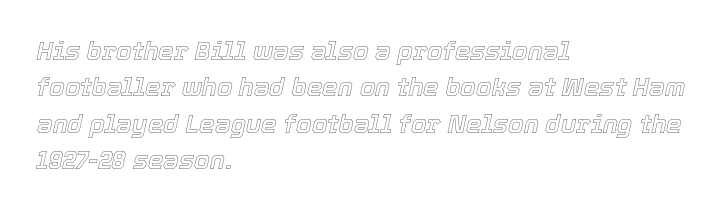
Q: Is the text italic (slanted)? A: Yes, it leans right by about 12 degrees.
Q: Is the text underlined? A: No.
Q: How is the paragraph aligned? A: Left-aligned.
Q: Is the spacing between letters normal or unusually wide? A: Normal.
Q: Is the spacing between lines tight, normal or loose? A: Normal.
